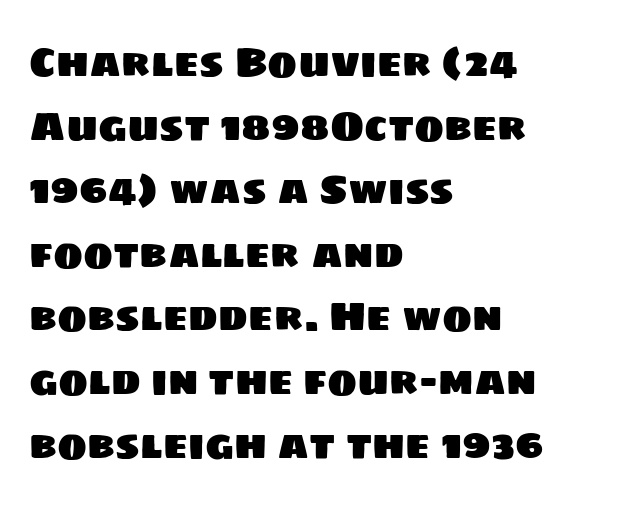
Q: Is the typeface a serif or a sans-serif typeface? A: Sans-serif.
Q: Is the text underlined? A: No.
Q: How is the paragraph aligned? A: Left-aligned.
Q: Is the spacing between letters normal or unusually wide? A: Normal.
Q: Is the spacing between lines tight, normal or loose? A: Normal.
Q: Width (condensed, normal, or wide)? A: Normal.
Q: Stroke contrast? A: Low.
Q: x-height? A: Large.
Q: Monospaced? A: No.
